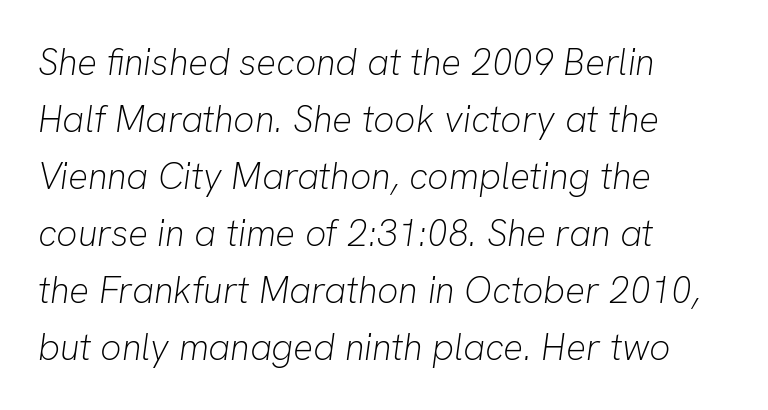
The image shows 37 px light type, italic (leaning right); set left-aligned, normal line spacing (1.54x), normal letter spacing, not underlined; low stroke contrast and a medium x-height.
